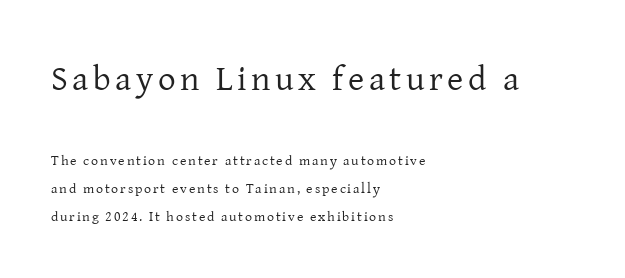
{"serif": "yes", "italic": "no", "bold": "no", "weight": "regular", "width": "normal", "stroke_contrast": "low", "x_height": "medium", "monospaced": "no", "underline": "no", "align": "left", "line_spacing": "loose", "line_spacing_ratio": 2.0, "larger_block": "first", "size_ratio": 2.5, "glyph_px": 35}
